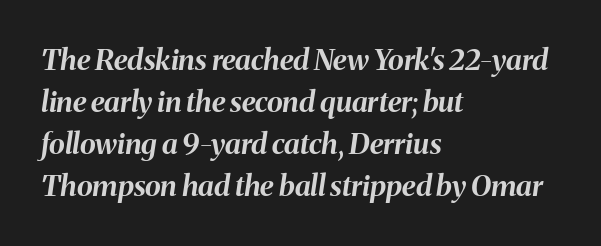
{"italic": "yes", "lean": "right", "slant_degrees": 8, "bold": "yes", "weight": "bold", "width": "normal", "stroke_contrast": "medium", "x_height": "medium", "monospaced": "no", "underline": "no", "align": "left", "line_spacing": "normal", "line_spacing_ratio": 1.45, "letter_spacing": "normal", "letter_spacing_em": 0.0, "glyph_px": 29}
